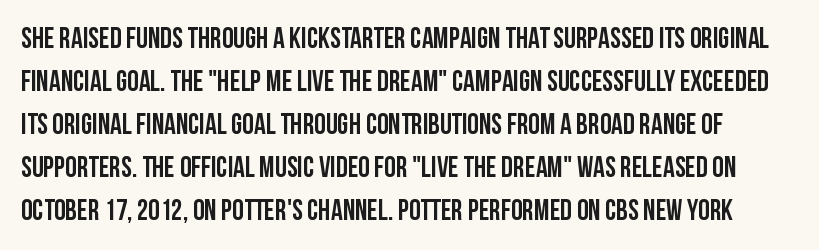
{"serif": "no", "italic": "no", "width": "condensed", "stroke_contrast": "low", "x_height": "large", "monospaced": "no", "underline": "no", "line_spacing": "normal", "line_spacing_ratio": 1.48, "letter_spacing": "normal", "letter_spacing_em": 0.0, "glyph_px": 29}
